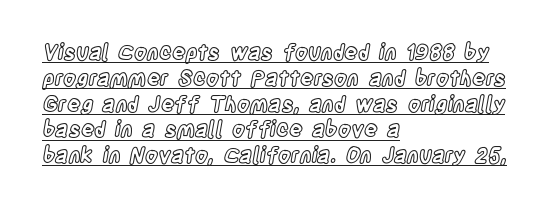
{"underline": "yes", "align": "left", "line_spacing_ratio": 1.23, "letter_spacing": "normal", "letter_spacing_em": 0.0, "glyph_px": 21}
